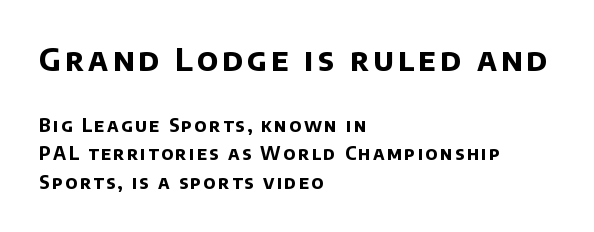
This sample uses a sans-serif face. On the weight axis this lands at bold, roughly 700. Think of a printed novel: that variable character pitch is what you see here. The passage shown stacks its lines at a standard gap.
